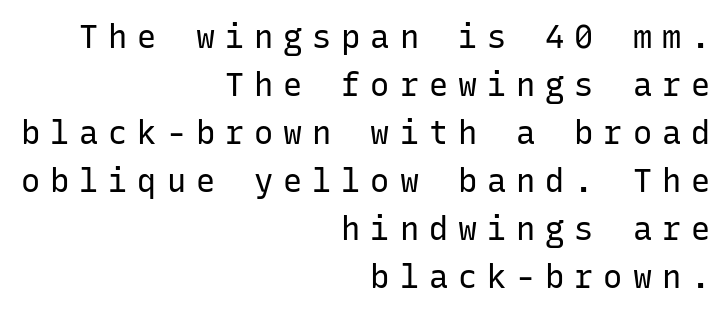
Q: Is the text bold? A: No.
Q: Is the text italic (slanted)? A: No, it is upright.
Q: Is the typeface a serif or a sans-serif typeface? A: Sans-serif.
Q: Is the text underlined? A: No.
Q: How is the paragraph aligned? A: Right-aligned.
Q: Is the spacing between letters normal or unusually wide? A: Unusually wide.
Q: Is the spacing between lines tight, normal or loose? A: Normal.
Q: Width (condensed, normal, or wide)? A: Normal.
Q: Stroke contrast? A: Low.
Q: x-height? A: Medium.
Q: Monospaced? A: Yes.
